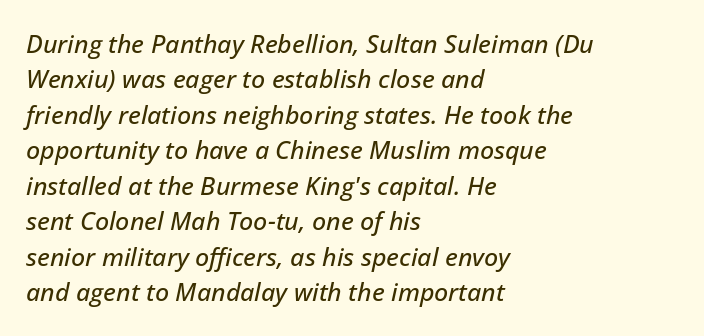
Interline gaps are of average width in this sample. Glyph-to-glyph distance matches everyday printed text. The passage is arranged the way most books set body copy — flush left. The zone under the glyphs is completely vacant.
